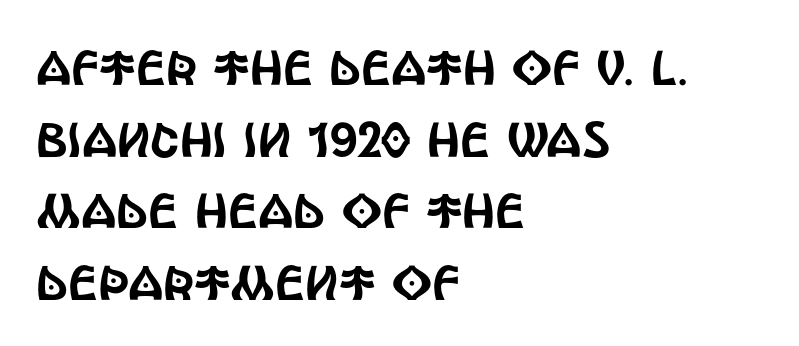
Q: Is the text italic (slanted)? A: No, it is upright.
Q: Is the typeface a serif or a sans-serif typeface? A: Sans-serif.
Q: Is the text underlined? A: No.
Q: How is the paragraph aligned? A: Left-aligned.
Q: Is the spacing between letters normal or unusually wide? A: Normal.
Q: Is the spacing between lines tight, normal or loose? A: Normal.
Q: Width (condensed, normal, or wide)? A: Condensed.
Q: x-height? A: Large.
Q: Monospaced? A: No.
